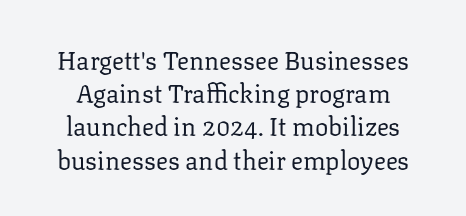
The letters sit at their default tracking, neither squeezed nor spread. Only glyphs here, with clear space below each row. The lettering holds an erect, upright posture throughout. Heaviness? Minimal to ordinary, like unemphasized prose.
